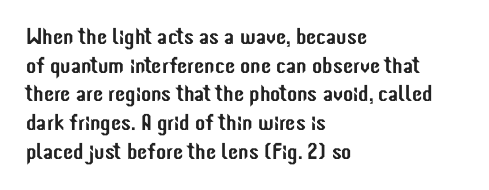
{"italic": "no", "underline": "no", "align": "left", "line_spacing": "normal", "line_spacing_ratio": 1.25, "letter_spacing": "normal", "letter_spacing_em": 0.0, "glyph_px": 23}
